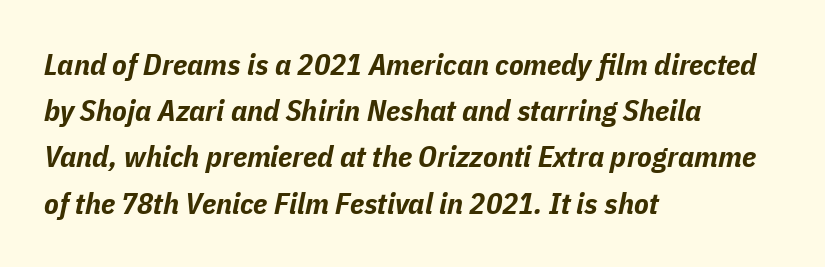
Q: Is the text bold? A: Yes.
Q: Is the text italic (slanted)? A: Yes, it leans right by about 11 degrees.
Q: Is the text underlined? A: No.
Q: How is the paragraph aligned? A: Left-aligned.
Q: Is the spacing between letters normal or unusually wide? A: Normal.
Q: Is the spacing between lines tight, normal or loose? A: Normal.
Q: Width (condensed, normal, or wide)? A: Condensed.
Q: Stroke contrast? A: Low.
Q: x-height? A: Medium.
Q: Monospaced? A: No.
